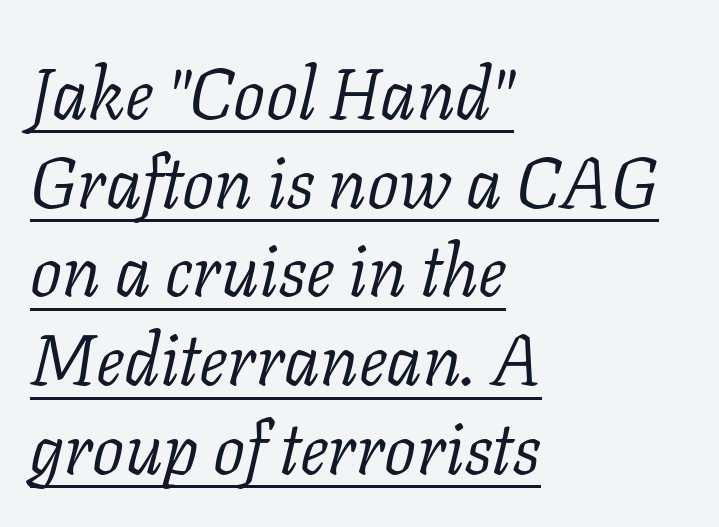
Notice how a bar underscores the lettering throughout. Is there much room between lines? A standard amount, neither cramped nor airy. Regarding serifs, this sample has them. Characters follow at the spacing the type designer built in. The letters advance in unequal steps, a hallmark of proportional type.
